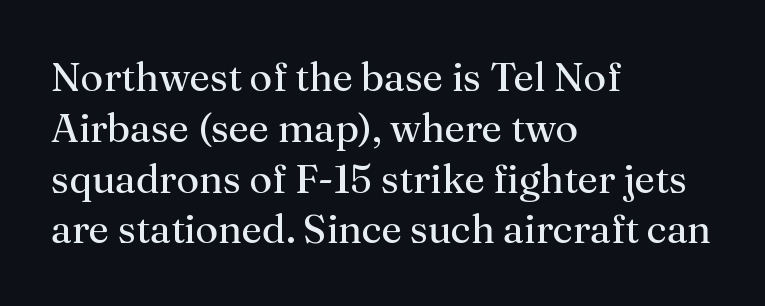
The image shows 40 px regular-weight serif type, upright; set left-aligned, normal line spacing (1.27x), normal letter spacing, not underlined; medium stroke contrast and a medium x-height.
